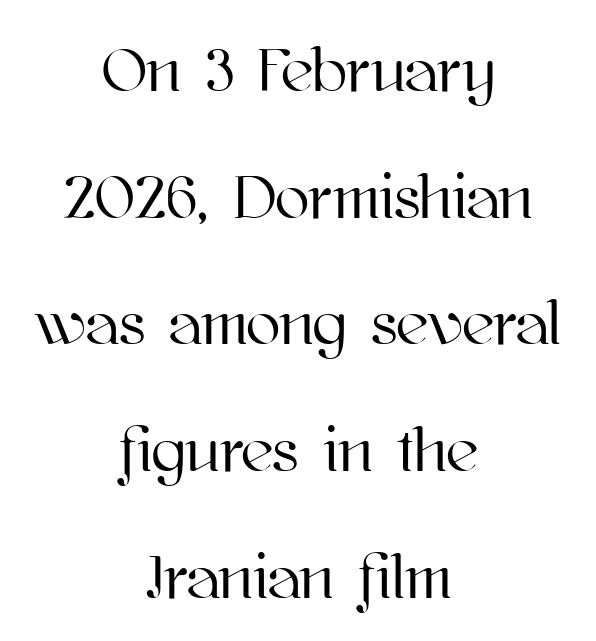
Q: Is the text italic (slanted)? A: No, it is upright.
Q: Is the text underlined? A: No.
Q: How is the paragraph aligned? A: Centered.
Q: Is the spacing between letters normal or unusually wide? A: Normal.
Q: Is the spacing between lines tight, normal or loose? A: Loose.
Q: Width (condensed, normal, or wide)? A: Normal.
Q: Stroke contrast? A: High.
Q: x-height? A: Medium.
Q: Monospaced? A: No.
